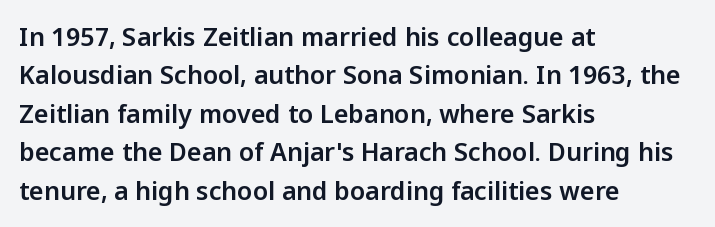
These lines stack with their left ends in a neat column. This is the regular roman posture of the typeface. Leading matches the norm, producing a regular column. No extra tracking has been applied to these lines. Type without underlining.
